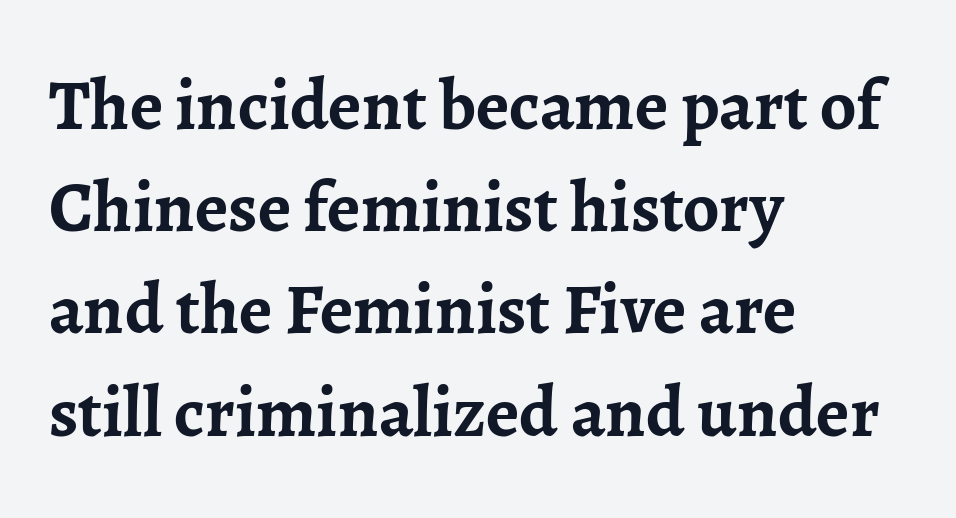
Reading down the block, your eye returns to a fixed left position each line. Observe the serifs anchoring each vertical stroke in this sample. Each word holds together tightly as a unit, with standard inter-letter gaps. These lines were composed using upright roman letters.
